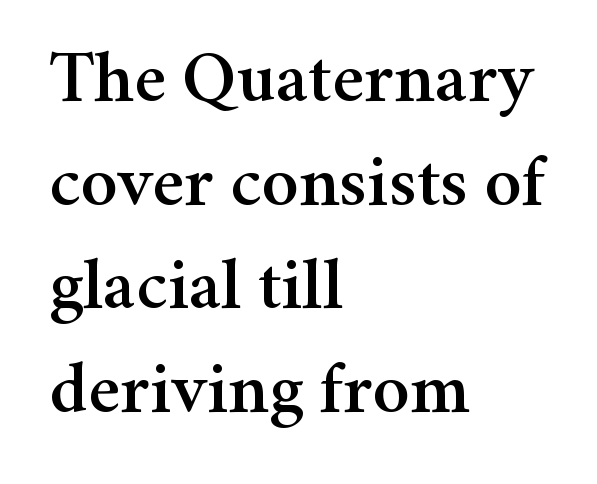
The image shows 74 px serif type, upright; set left-aligned, normal line spacing (1.4x), normal letter spacing, not underlined; medium stroke contrast and a medium x-height.
